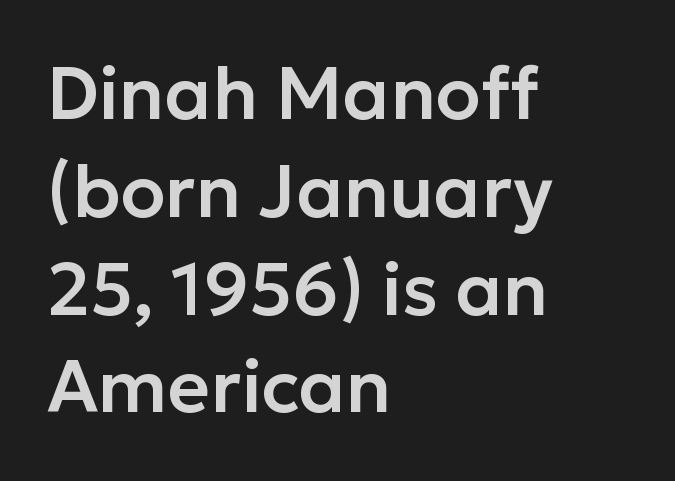
The image shows 73 px sans-serif type, upright; set left-aligned, normal line spacing (1.34x), normal letter spacing, not underlined; low stroke contrast and a medium x-height.
